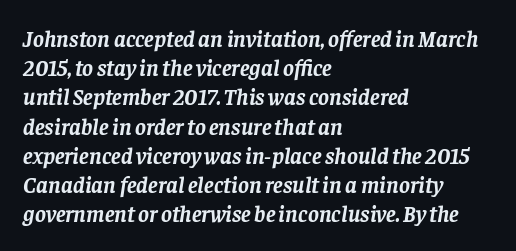
Q: Is the text bold? A: Yes.
Q: Is the text italic (slanted)? A: Yes, it leans right by about 8 degrees.
Q: Is the text underlined? A: No.
Q: How is the paragraph aligned? A: Left-aligned.
Q: Is the spacing between letters normal or unusually wide? A: Normal.
Q: Is the spacing between lines tight, normal or loose? A: Normal.
